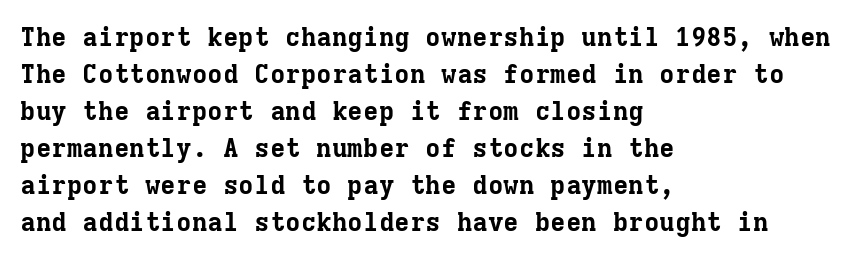
{"italic": "no", "bold": "yes", "underline": "no", "align": "left", "line_spacing": "normal", "line_spacing_ratio": 1.42, "letter_spacing": "normal", "letter_spacing_em": 0.0, "glyph_px": 26}
